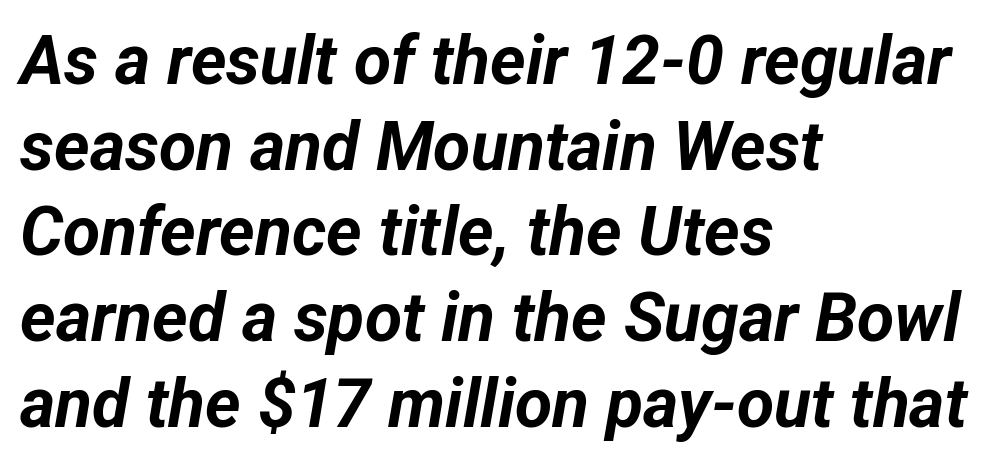
Plain, unruled lines of type. Visually the block forms a straight wall on the left and a jagged coastline on the right. Notice how the stems are inclined rather than vertical — that's the hallmark of italics. Does the leading feel generous? No, just average. The rendering uses natural spacing where letterforms have individual widths. The type is set solid horizontally, with unmodified tracking.
